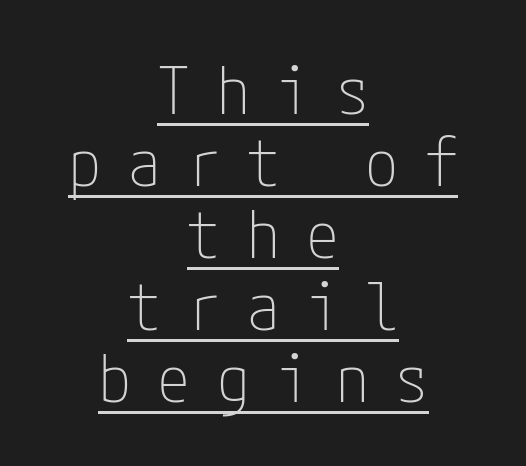
Emphasis is given by a line drawn under the lettering. The lines in this sample share a center point and differ in where they start and stop. Does the lettering tilt? It doesn't — this is upright. Leading: reduced.
